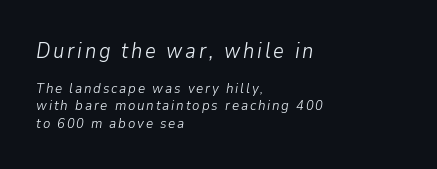
Q: Is the text bold? A: No.
Q: Is the text italic (slanted)? A: Yes, it leans right by about 9 degrees.
Q: Is the text underlined? A: No.
Q: How is the paragraph aligned? A: Left-aligned.
Q: Which block of text is set in a larger size, the first (top) or the second (bottom)? A: The first (top) one.
